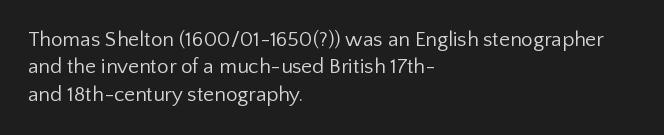
Q: Is the text bold? A: No.
Q: Is the text italic (slanted)? A: No, it is upright.
Q: Is the text underlined? A: No.
Q: How is the paragraph aligned? A: Left-aligned.
Q: Is the spacing between letters normal or unusually wide? A: Normal.
Q: Is the spacing between lines tight, normal or loose? A: Normal.
